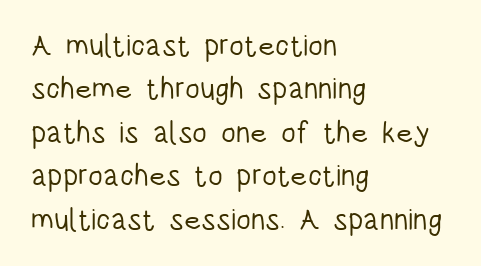
{"serif": "no", "italic": "no", "bold": "no", "weight": "light", "width": "condensed", "stroke_contrast": "low", "x_height": "large", "monospaced": "no", "underline": "no", "align": "left", "line_spacing": "normal", "line_spacing_ratio": 1.45, "letter_spacing": "normal", "letter_spacing_em": 0.0, "glyph_px": 30}
